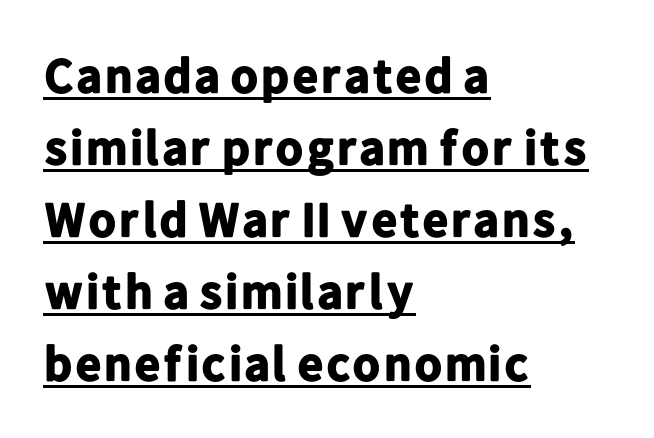
The image shows 49 px bold sans-serif type, upright; set left-aligned, normal line spacing (1.47x), normal letter spacing, underlined; low stroke contrast and a medium x-height.
